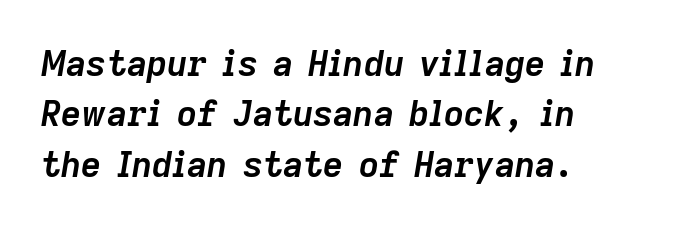
Q: Is the text bold? A: Yes.
Q: Is the text italic (slanted)? A: Yes, it leans right by about 9 degrees.
Q: Is the text underlined? A: No.
Q: Is the spacing between letters normal or unusually wide? A: Normal.
Q: Is the spacing between lines tight, normal or loose? A: Normal.
Q: Width (condensed, normal, or wide)? A: Normal.
Q: Stroke contrast? A: Low.
Q: x-height? A: Medium.
Q: Monospaced? A: No.
